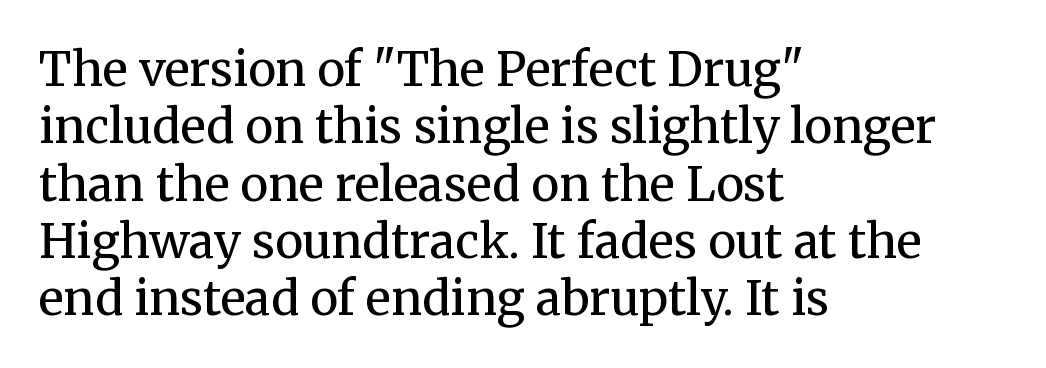
Stroke mass is kept to a normal reading level or below. This is serif lettering, the kind often seen in printed books. The axis of the letterforms is exactly vertical. Glyph-to-glyph distance matches everyday printed text.
